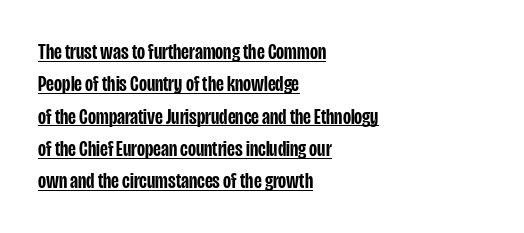
{"italic": "no", "bold": "semi", "underline": "yes", "align": "left", "line_spacing": "normal", "line_spacing_ratio": 1.47, "letter_spacing": "normal", "letter_spacing_em": 0.0, "glyph_px": 22}
